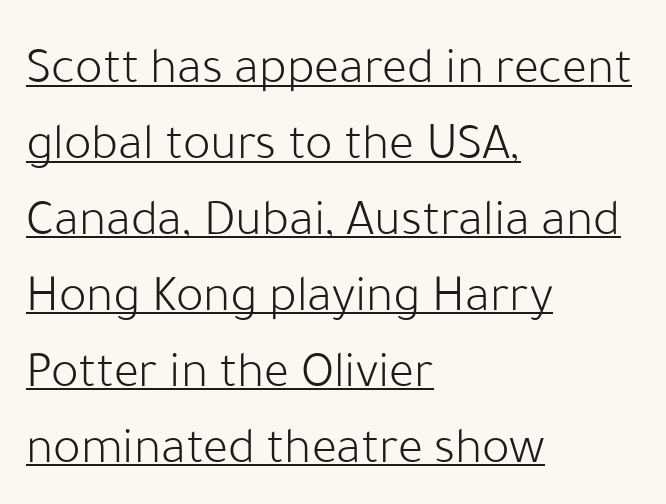
The sample's only ornament is a line tracing under the words. No italicization has been applied; the sample stays upright. The type is set solid horizontally, with unmodified tracking. Note: no serifs on the glyphs. Each letter keeps its own natural width here, so spacing adapts to shape.
